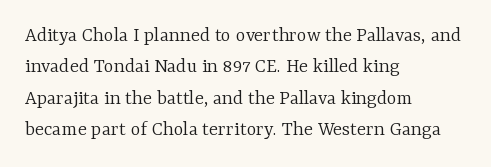
The image shows 21 px text type, upright; set left-aligned, normal line spacing (1.5x), normal letter spacing, not underlined.
